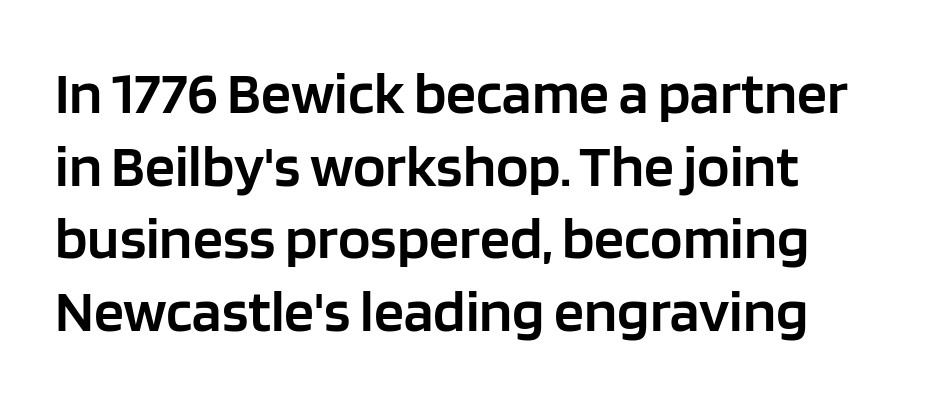
Q: Is the text bold? A: Semi-bold.
Q: Is the text italic (slanted)? A: No, it is upright.
Q: Is the typeface a serif or a sans-serif typeface? A: Sans-serif.
Q: Is the text underlined? A: No.
Q: Is the spacing between letters normal or unusually wide? A: Normal.
Q: Width (condensed, normal, or wide)? A: Normal.
Q: Stroke contrast? A: Low.
Q: x-height? A: Large.
Q: Monospaced? A: No.
